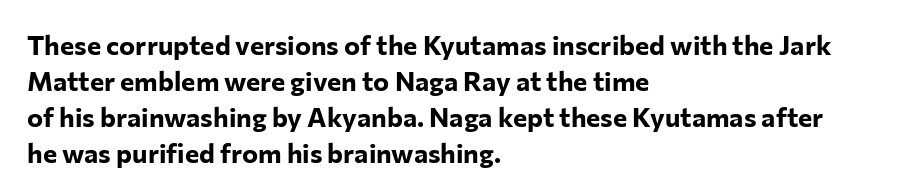
{"italic": "no", "bold": "yes", "underline": "no", "align": "left", "line_spacing": "normal", "line_spacing_ratio": 1.33, "letter_spacing": "normal", "letter_spacing_em": 0.0, "glyph_px": 27}
